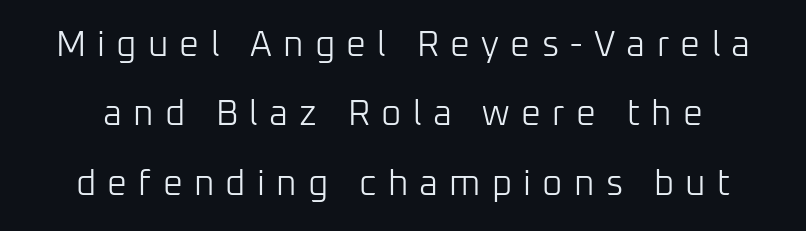
Q: Is the text bold? A: No.
Q: Is the text italic (slanted)? A: No, it is upright.
Q: Is the typeface a serif or a sans-serif typeface? A: Sans-serif.
Q: Is the text underlined? A: No.
Q: Is the spacing between letters normal or unusually wide? A: Unusually wide.
Q: Is the spacing between lines tight, normal or loose? A: Loose.
Q: Width (condensed, normal, or wide)? A: Normal.
Q: Stroke contrast? A: Low.
Q: x-height? A: Medium.
Q: Monospaced? A: No.
